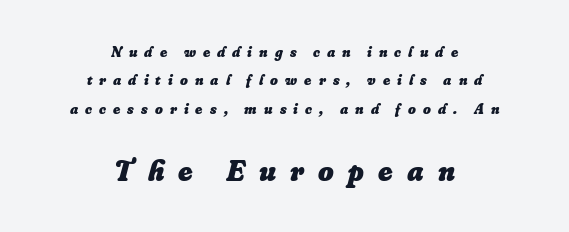
Q: Is the text bold? A: Yes.
Q: Is the text italic (slanted)? A: Yes, it leans right by about 16 degrees.
Q: Is the text underlined? A: No.
Q: How is the paragraph aligned? A: Centered.
Q: Is the spacing between letters normal or unusually wide? A: Unusually wide.
Q: Which block of text is set in a larger size, the first (top) or the second (bottom)? A: The second (bottom) one.
Q: Width (condensed, normal, or wide)? A: Normal.
Q: Stroke contrast? A: Low.
Q: x-height? A: Small.
Q: Monospaced? A: No.
